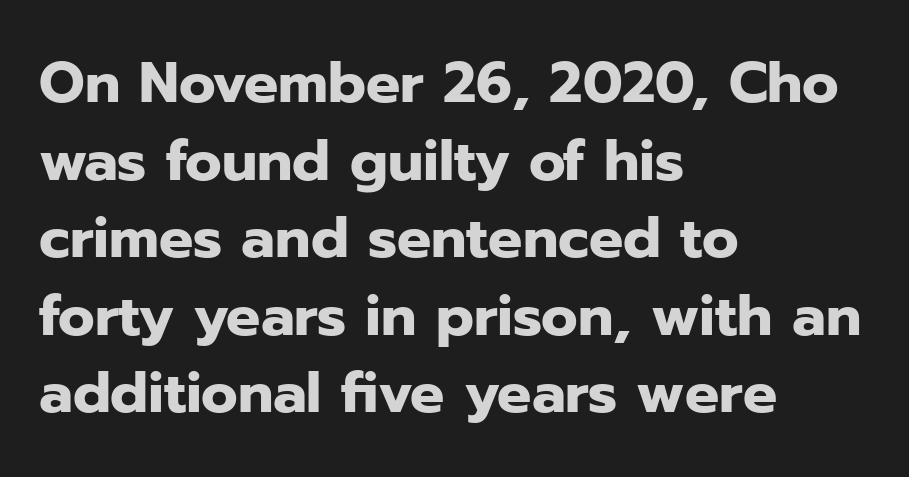
Compared with a centered layout, this one pins lines to the left instead. Compared with an ordinary text face, these strokes are far heavier — a full bold. Look at the bottom of the vertical strokes: they stop flat, with no serifs. The face used here is proportionally spaced, like ordinary book or web type. Is there any slant? The stems are plumb.
